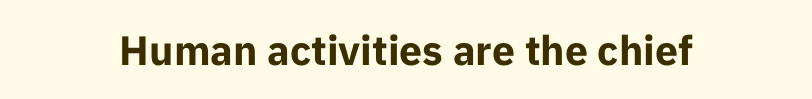
{"serif": "no", "italic": "no", "bold": "yes", "weight": "bold", "width": "normal", "stroke_contrast": "low", "x_height": "medium", "monospaced": "no", "underline": "no", "letter_spacing": "normal", "letter_spacing_em": 0.0, "glyph_px": 41}
